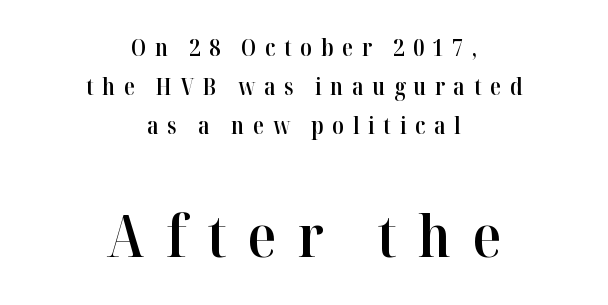
A centered setting, common on invitations and titles, is used for this passage. Do the letters lean? They stand straight. Unlike a clean sans, this face finishes its strokes with serifs. Character widths vary here, with narrow letters taking less room than wide ones.
